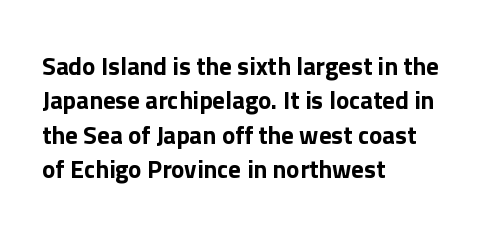
Style check: upright. All the whitespace from short lines collects on the right. Rule under the text: the space is simply empty. Leading matches the norm, producing a regular column.
